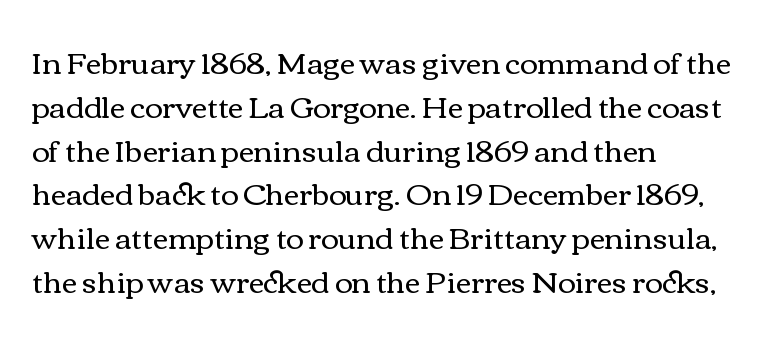
Q: Is the text bold? A: No.
Q: Is the text italic (slanted)? A: No, it is upright.
Q: Is the text underlined? A: No.
Q: How is the paragraph aligned? A: Left-aligned.
Q: Is the spacing between letters normal or unusually wide? A: Normal.
Q: Is the spacing between lines tight, normal or loose? A: Normal.
Q: Width (condensed, normal, or wide)? A: Wide.
Q: Stroke contrast? A: Medium.
Q: x-height? A: Medium.
Q: Monospaced? A: No.
